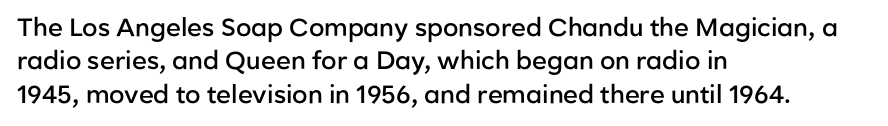
The glyphs have the mass of a demibold cut, below bold. The line-height multiplier appears to be the usual default. Any mark beneath the type? The region is blank. Layout note: lines flush left. Quick note: not italic, upright. The type is set solid horizontally, with unmodified tracking.
